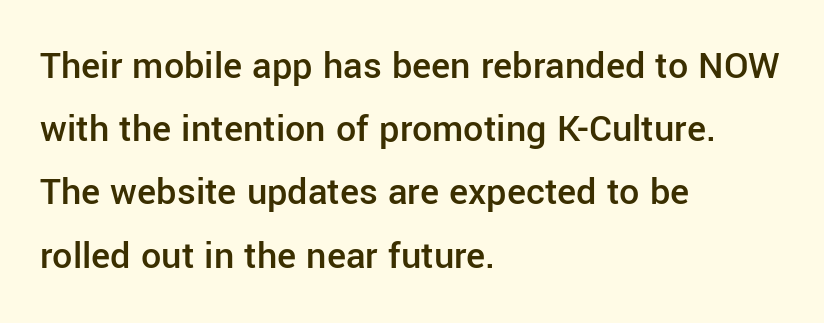
Alignment: flush left. Has an underline been added? It has not. The letterforms sit shoulder to shoulder at normal distance. Spacing verdict: proportional, widths tailored to each character. Reading down the column, the eye jumps a familiar distance to each next line. The type sits square on the baseline with zero lean.
